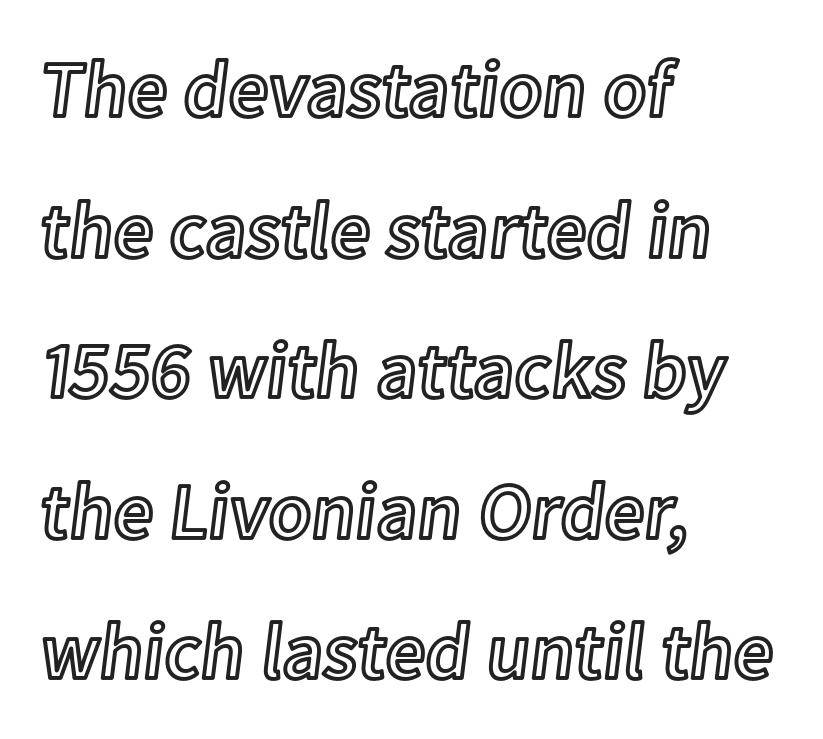
The image shows 79 px text type; set left-aligned, line spacing 1.78x, normal letter spacing, not underlined; a medium x-height.
